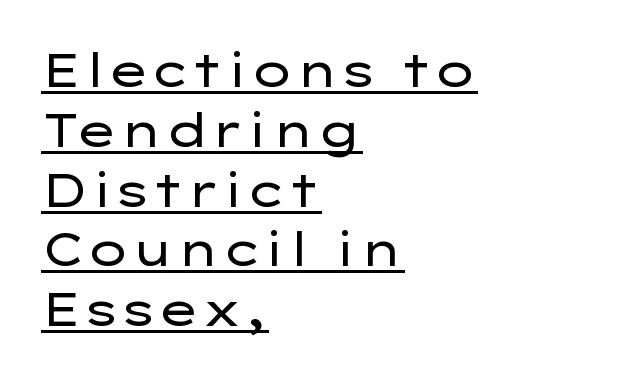
The image shows 46 px regular-weight, wide sans-serif type, upright; set left-aligned, normal line spacing (1.3x), normal letter spacing, underlined; low stroke contrast and a medium x-height.
